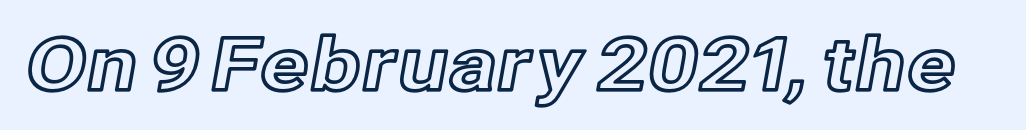
The image shows 73 px text type; set normal letter spacing, not underlined; a medium x-height.
